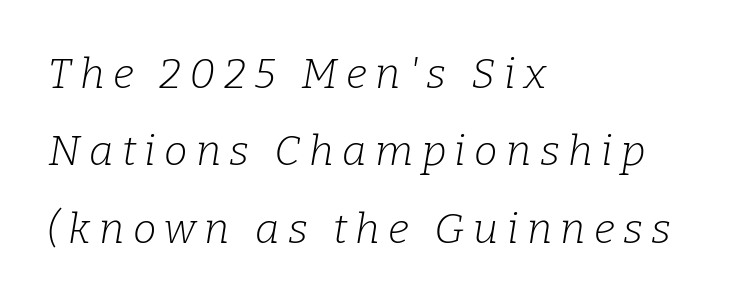
Each line starts at the same left margin while the right side varies. Summary of weight: not heavy and not bold. Notice how the stems are inclined rather than vertical — that's the hallmark of italics. Looks like regular typesetting: each glyph gets only the width it needs. Typographically, this falls in the serif category. A typesetter would call this heavily tracked-out type.
